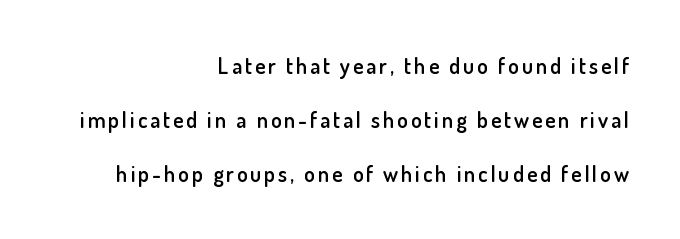
The image shows 22 px text type, upright; set right-aligned, loose line spacing (2.45x), not underlined.
